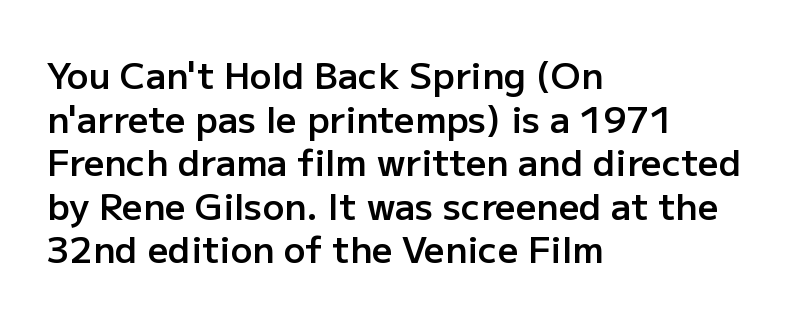
Summary of weight: moderately heavy, a semibold. Varying glyph widths throughout — classic text-font behaviour. The foot of each line stays bare and open. Designer's note — italics off, roman on. Letterform terminals end flat and unadorned throughout the passage.
